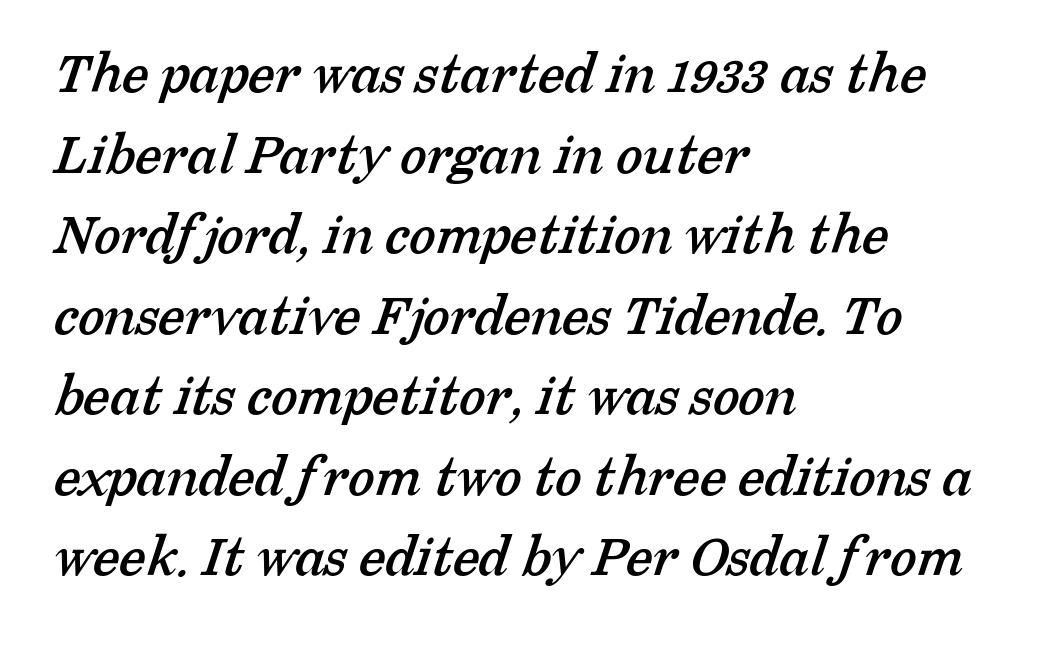
A normal amount of white space separates one row of letters from the next. Characters follow at the spacing the type designer built in. Beneath every word, the page is bare. Which margin do the lines hug? The left one — the right edge is uneven. Proportional: the letters do not fall into vertical columns.
